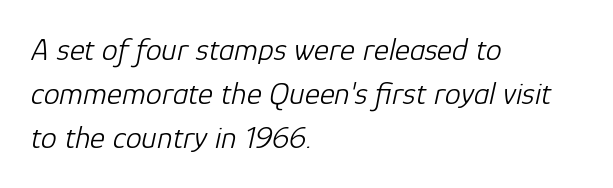
{"italic": "yes", "lean": "right", "slant_degrees": 12, "bold": "no", "weight": "light", "width": "normal", "stroke_contrast": "low", "x_height": "medium", "monospaced": "no", "underline": "no", "align": "left", "line_spacing": "normal", "line_spacing_ratio": 1.38, "letter_spacing": "normal", "letter_spacing_em": 0.0, "glyph_px": 32}
